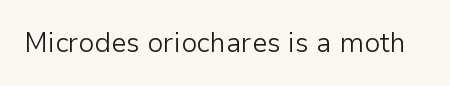
Has an underline been added? It has not. The type is set solid horizontally, with unmodified tracking. The characters are drawn with everyday or finer stroke widths. Every character sits straight up, as roman type does.
